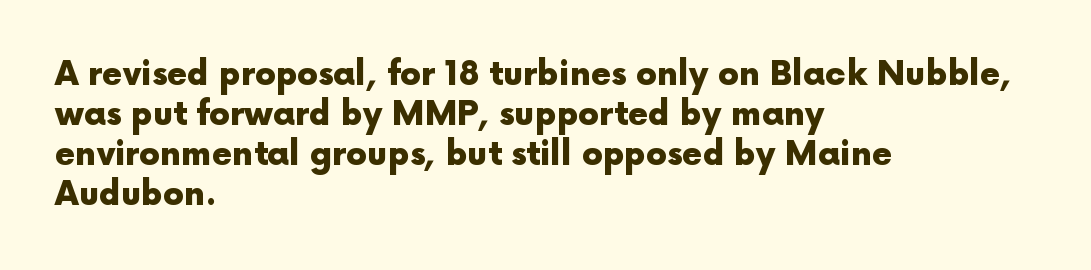
{"serif": "no", "italic": "no", "bold": "yes", "weight": "heavy", "width": "normal", "x_height": "medium", "monospaced": "no", "underline": "no", "align": "left", "line_spacing_ratio": 1.21, "letter_spacing": "normal", "letter_spacing_em": 0.0, "glyph_px": 33}
